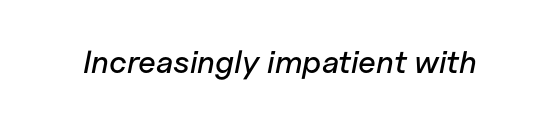
There is no visible air inserted between adjacent glyphs. These lines were composed using italics. Each letter keeps its own natural width here, so spacing adapts to shape. Letters rest on an invisible, unmarked baseline.
